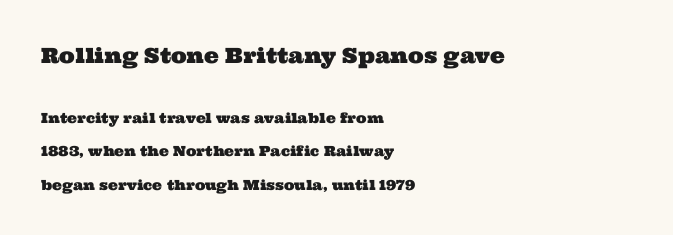
{"underline": "no", "align": "left", "line_spacing": "loose", "line_spacing_ratio": 2.39, "letter_spacing": "normal", "letter_spacing_em": 0.0, "larger_block": "first", "size_ratio": 1.5, "glyph_px": 21}
